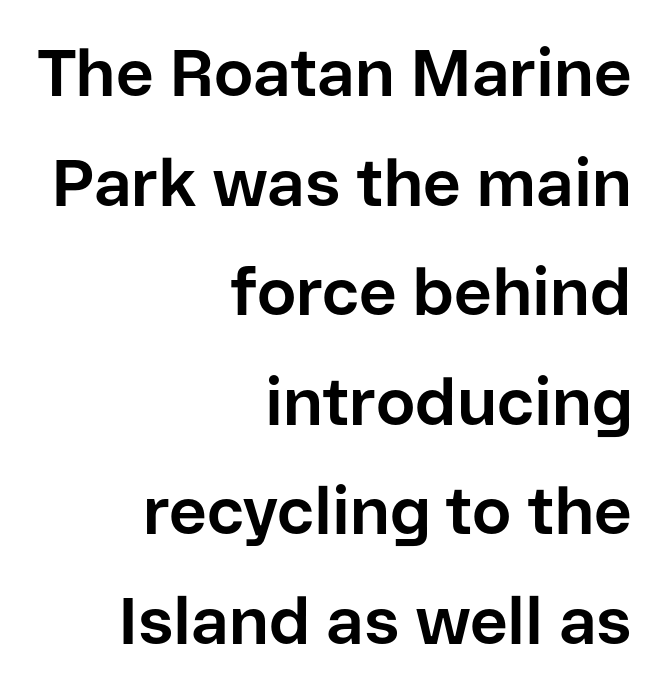
Q: Is the text bold? A: Yes.
Q: Is the text italic (slanted)? A: No, it is upright.
Q: Is the typeface a serif or a sans-serif typeface? A: Sans-serif.
Q: Is the text underlined? A: No.
Q: How is the paragraph aligned? A: Right-aligned.
Q: Is the spacing between letters normal or unusually wide? A: Normal.
Q: Is the spacing between lines tight, normal or loose? A: Normal.
Q: Width (condensed, normal, or wide)? A: Normal.
Q: Stroke contrast? A: Low.
Q: x-height? A: Medium.
Q: Monospaced? A: No.
